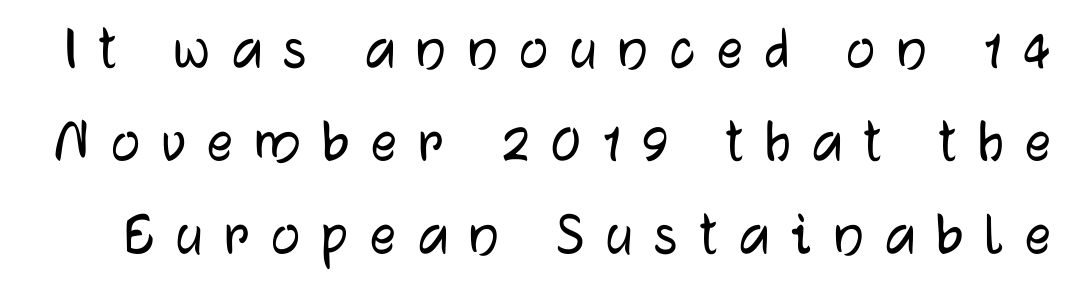
{"serif": "no", "italic": "no", "width": "normal", "stroke_contrast": "low", "x_height": "medium", "monospaced": "no", "underline": "no", "line_spacing": "normal", "line_spacing_ratio": 1.45, "letter_spacing": "wide", "letter_spacing_em": 0.34, "glyph_px": 64}
